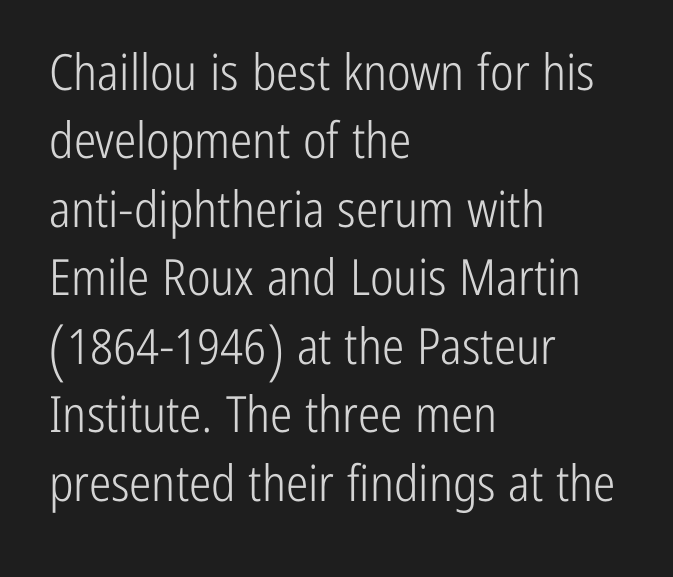
The image shows 50 px light, condensed sans-serif type, upright; set left-aligned, normal line spacing (1.37x), normal letter spacing, not underlined; low stroke contrast and a medium x-height.
